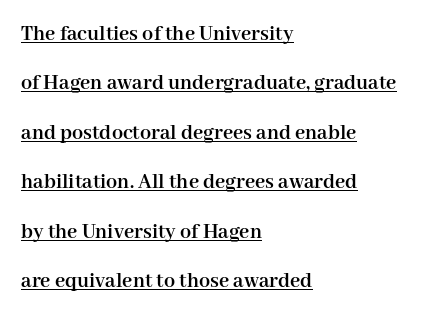
The lettering stays uniformly vertical, giving the passage a roman look. The passage shown stacks its lines with a broad gap. Heavy-handed strokes throughout: this text is bold. Somebody hit Ctrl+U on this one — the words are underlined.
